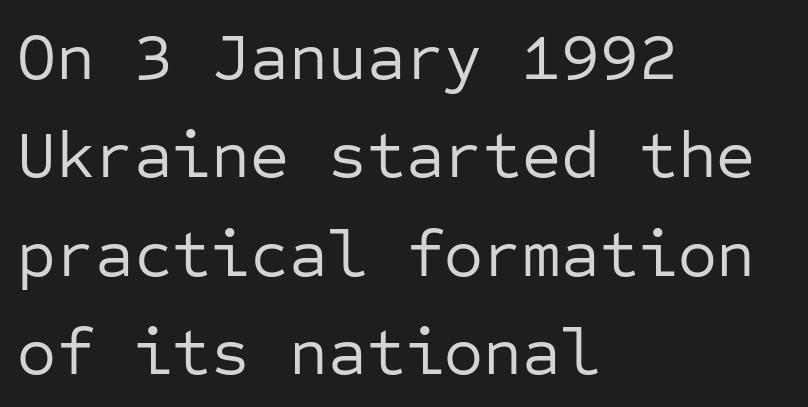
The image shows 67 px regular-weight sans-serif type, upright, monospaced; set left-aligned, normal line spacing (1.47x), normal letter spacing, not underlined; low stroke contrast and a medium x-height.
